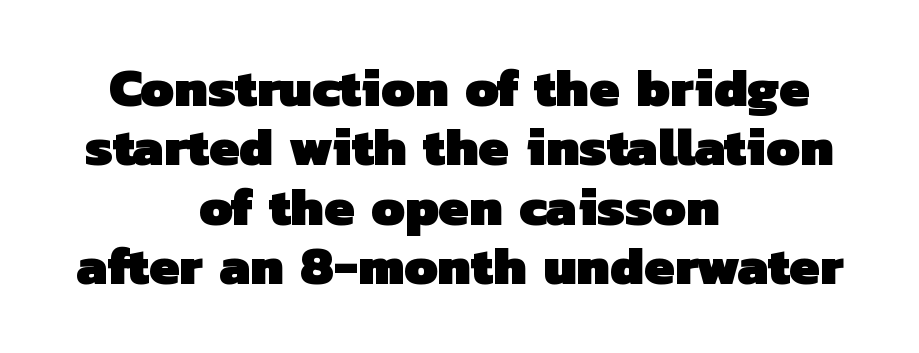
The image shows 54 px heavy sans-serif type; set centered, tight line spacing (1.1x), normal letter spacing, not underlined; low stroke contrast and a medium x-height.
